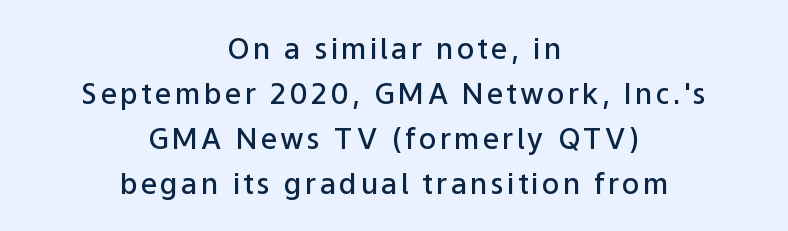
This is roman type, the default non-slanted kind. Plain, unruled lines of type. The face used here is a semibold: visibly heavier than regular, lighter than bold. Font category for this specimen: sans-serif. Do the characters align in a grid? No, the font is proportional. Baseline-to-baseline distance is the conventional proportion of letter height.
